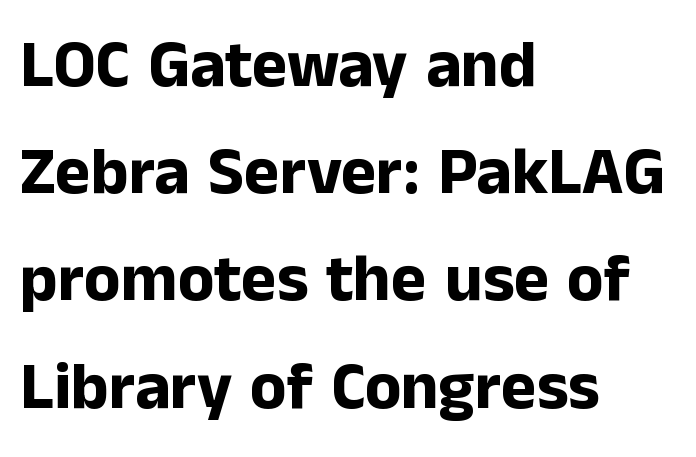
The image shows 67 px bold sans-serif type, upright; set left-aligned, normal line spacing (1.6x), normal letter spacing, not underlined; low stroke contrast and a medium x-height.
